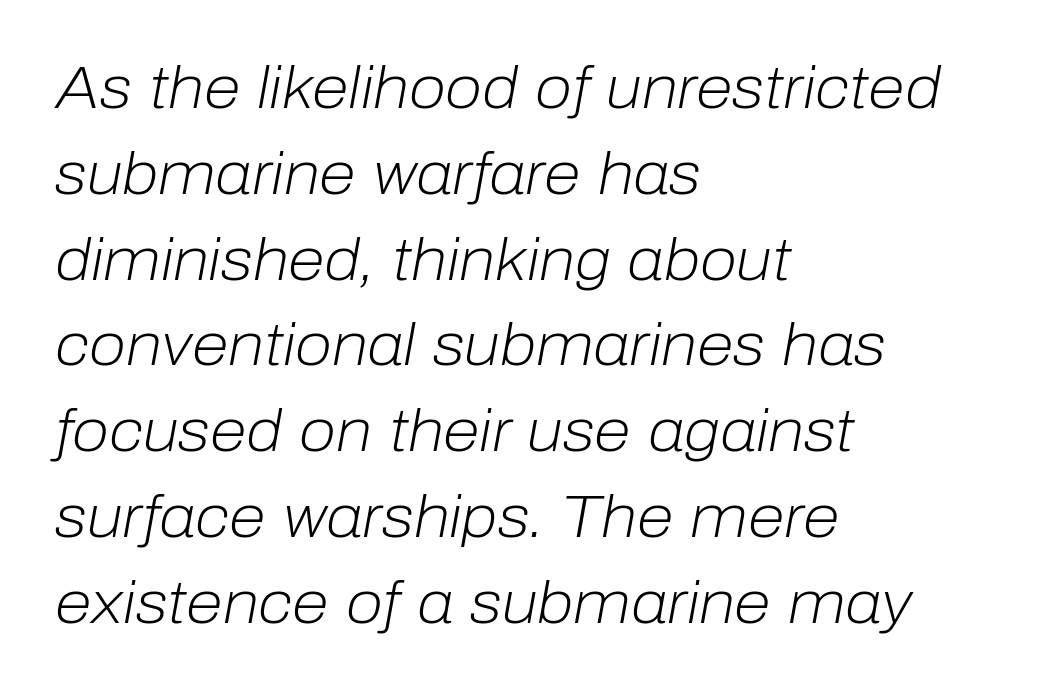
The rendering keeps characters at their native spacing. It's the slanting kind of type. The face used here is proportionally spaced, like ordinary book or web type. Regarding leading, the lines here are spaced in the standard way.
